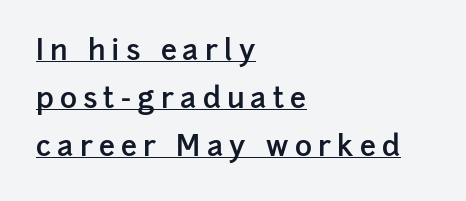
{"serif": "no", "italic": "no", "bold": "semi", "weight": "semibold", "width": "normal", "stroke_contrast": "low", "x_height": "medium", "monospaced": "no", "underline": "yes", "align": "left", "line_spacing": "normal", "line_spacing_ratio": 1.65, "letter_spacing": "wide", "letter_spacing_em": 0.21, "glyph_px": 29}
